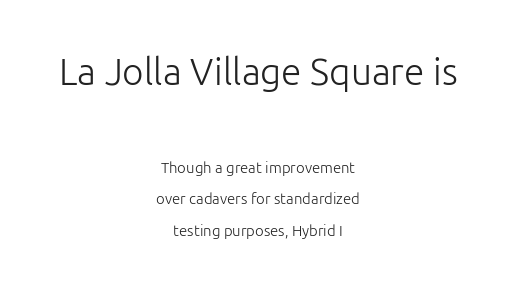
{"serif": "no", "italic": "no", "bold": "no", "weight": "light", "width": "normal", "stroke_contrast": "low", "x_height": "medium", "monospaced": "no", "underline": "no", "align": "center", "line_spacing": "loose", "line_spacing_ratio": 2.11, "letter_spacing": "normal", "letter_spacing_em": 0.0, "larger_block": "first", "size_ratio": 2.47, "glyph_px": 37}
